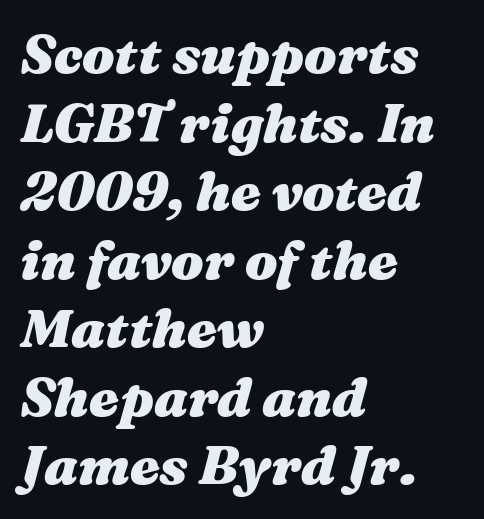
Which margin do the lines hug? The left one — the right edge is uneven. Has an underline been added? It has not. Spacing between characters is what you'd get straight out of the box. This sample has the flowing, uneven cadence of proportional lettering. Successive baselines arrive at the customary interval.
